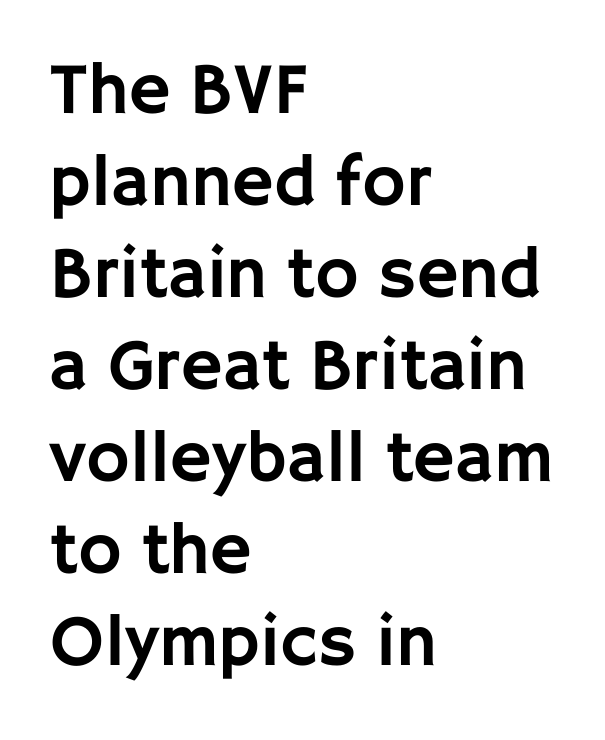
{"serif": "no", "italic": "no", "width": "normal", "stroke_contrast": "low", "x_height": "large", "monospaced": "no", "underline": "no", "align": "left", "line_spacing": "normal", "line_spacing_ratio": 1.26, "letter_spacing": "normal", "letter_spacing_em": 0.0, "glyph_px": 73}
